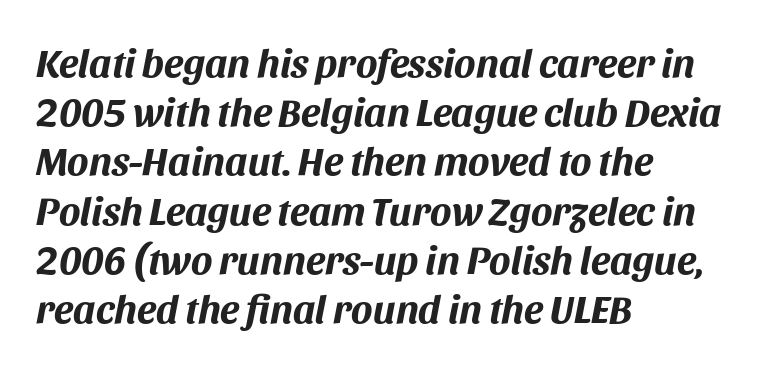
Notice how the passage keeps a crisp vertical edge on the left only. Notice how the stems are inclined rather than vertical — that's the hallmark of italics. The face used here is rendered with its standard letterfit. Do the characters align in a grid? No, the font is proportional. Each row of text sits above clean, open space. The face used here has the dense, thick strokes of a bold.
